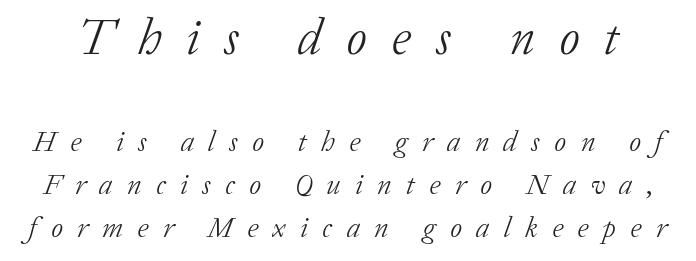
The rendering uses a moderate line-height, typical for paragraphs. Think of a printed novel: that variable character pitch is what you see here. The strokes carry an ordinary text weight at most. You get the large type first, then a drop to smaller type. The letters are spread apart with noticeably loose tracking. Decoration check: the copy has no underline.
